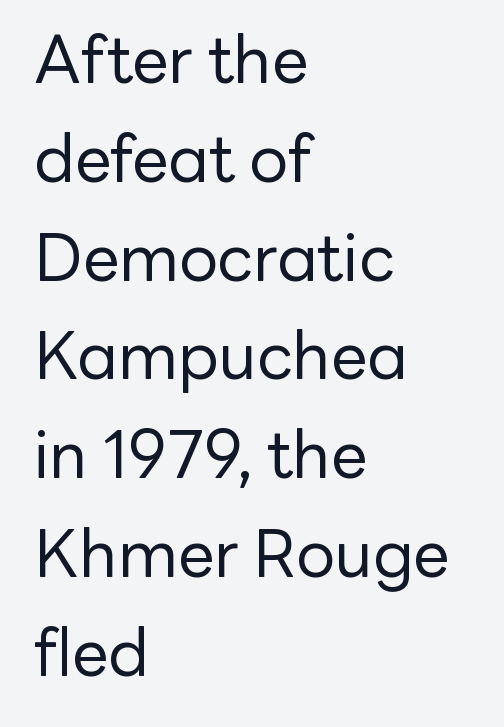
The image shows 65 px regular-weight sans-serif type, upright; set left-aligned, normal line spacing (1.52x), normal letter spacing, not underlined; low stroke contrast and a medium x-height.
